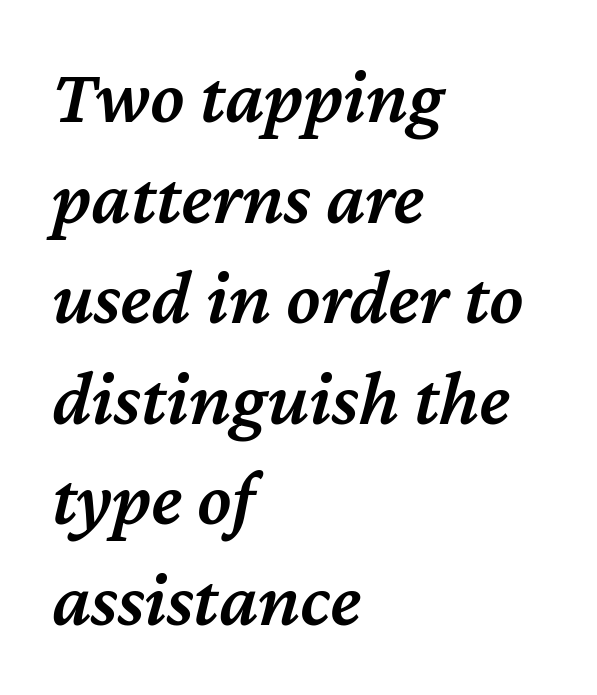
Q: Is the text bold? A: Semi-bold.
Q: Is the text italic (slanted)? A: Yes, it leans right by about 12 degrees.
Q: Is the text underlined? A: No.
Q: How is the paragraph aligned? A: Left-aligned.
Q: Is the spacing between letters normal or unusually wide? A: Normal.
Q: Is the spacing between lines tight, normal or loose? A: Normal.
Q: Width (condensed, normal, or wide)? A: Normal.
Q: Stroke contrast? A: Medium.
Q: x-height? A: Medium.
Q: Monospaced? A: No.
